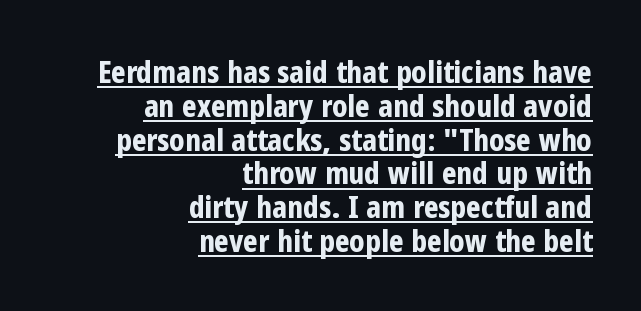
Q: Is the text bold? A: Yes.
Q: Is the text italic (slanted)? A: No, it is upright.
Q: Is the typeface a serif or a sans-serif typeface? A: Sans-serif.
Q: Is the text underlined? A: Yes.
Q: How is the paragraph aligned? A: Right-aligned.
Q: Is the spacing between letters normal or unusually wide? A: Normal.
Q: Is the spacing between lines tight, normal or loose? A: Tight.
Q: Width (condensed, normal, or wide)? A: Condensed.
Q: Stroke contrast? A: Low.
Q: x-height? A: Medium.
Q: Monospaced? A: No.
